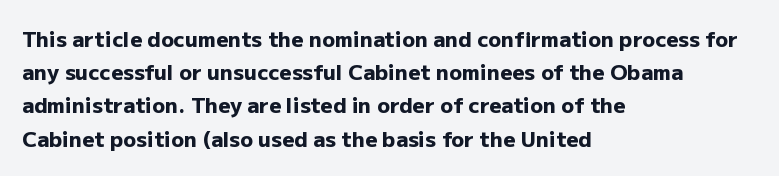
Q: Is the text bold? A: Yes.
Q: Is the text italic (slanted)? A: No, it is upright.
Q: Is the text underlined? A: No.
Q: How is the paragraph aligned? A: Left-aligned.
Q: Is the spacing between letters normal or unusually wide? A: Normal.
Q: Is the spacing between lines tight, normal or loose? A: Normal.
